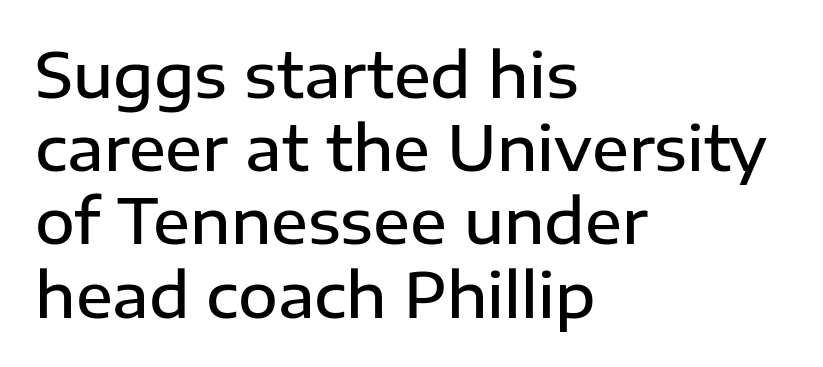
Q: Is the text bold? A: Semi-bold.
Q: Is the text italic (slanted)? A: No, it is upright.
Q: Is the typeface a serif or a sans-serif typeface? A: Sans-serif.
Q: Is the text underlined? A: No.
Q: How is the paragraph aligned? A: Left-aligned.
Q: Is the spacing between letters normal or unusually wide? A: Normal.
Q: Width (condensed, normal, or wide)? A: Normal.
Q: Stroke contrast? A: Low.
Q: x-height? A: Medium.
Q: Monospaced? A: No.
